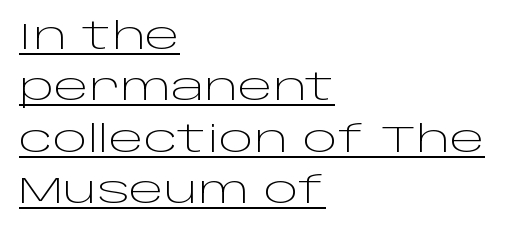
Q: Is the text bold? A: No.
Q: Is the text italic (slanted)? A: No, it is upright.
Q: Is the typeface a serif or a sans-serif typeface? A: Sans-serif.
Q: Is the text underlined? A: Yes.
Q: How is the paragraph aligned? A: Left-aligned.
Q: Is the spacing between letters normal or unusually wide? A: Normal.
Q: Is the spacing between lines tight, normal or loose? A: Normal.
Q: Width (condensed, normal, or wide)? A: Wide.
Q: Stroke contrast? A: Low.
Q: x-height? A: Large.
Q: Monospaced? A: No.
